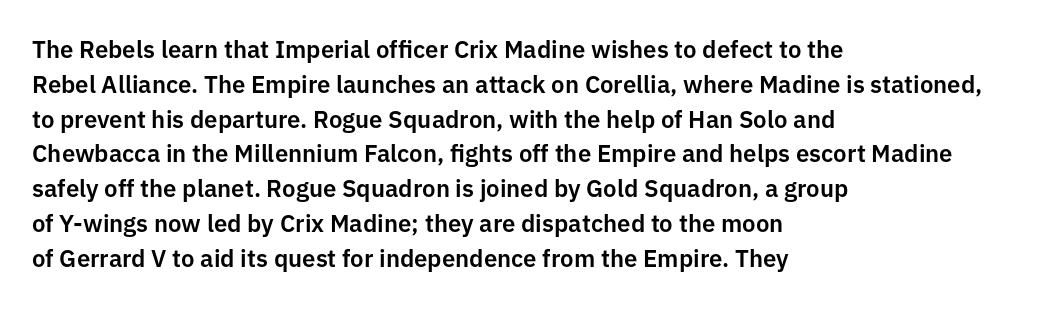
The image shows 24 px text type, upright; set left-aligned, normal line spacing (1.45x), normal letter spacing, not underlined.
